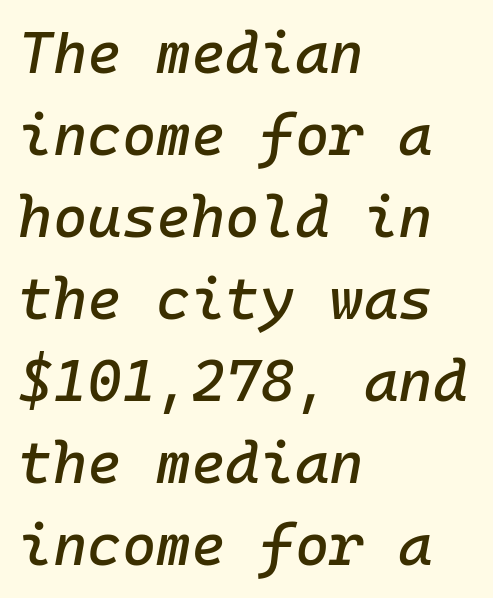
The image shows 59 px text type, italic (leaning right), monospaced; set left-aligned, normal line spacing (1.39x), normal letter spacing, not underlined; low stroke contrast and a medium x-height.
